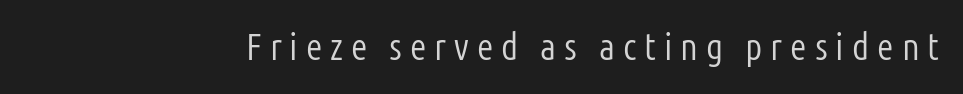
No extra ink here — the face is not bold. Character widths vary here, with narrow letters taking less room than wide ones. Serifs: no, the terminals of the letterforms are clean. The rendering inserts visible extra space after every character.
